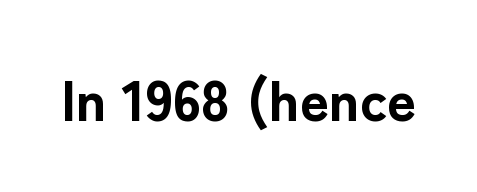
Do the letters lean? They stand straight. Heft: maximum for text — a bold. What stands out about the letter spacing? Nothing — it is the standard amount. Stroke terminals: plain, sans-serif. Descenders are the only things crossing below the line.
